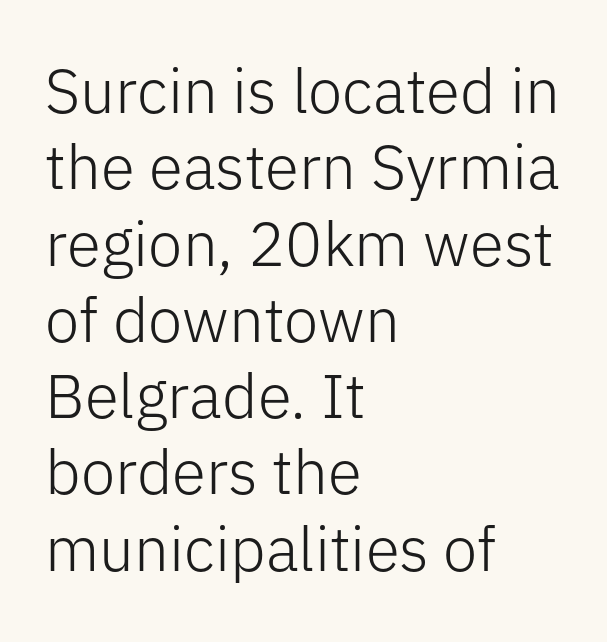
The image shows 62 px light sans-serif type, upright; set left-aligned, line spacing 1.23x, normal letter spacing, not underlined; low stroke contrast and a medium x-height.
